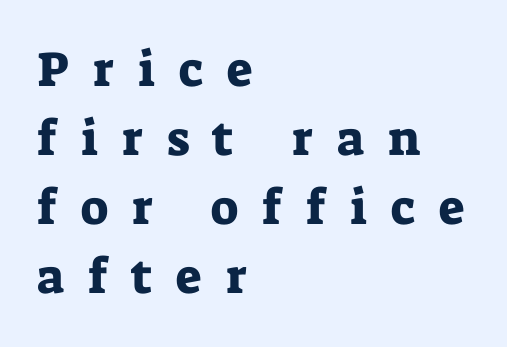
Q: Is the text italic (slanted)? A: No, it is upright.
Q: Is the typeface a serif or a sans-serif typeface? A: Serif.
Q: Is the text underlined? A: No.
Q: How is the paragraph aligned? A: Left-aligned.
Q: Is the spacing between letters normal or unusually wide? A: Unusually wide.
Q: Is the spacing between lines tight, normal or loose? A: Normal.
Q: Width (condensed, normal, or wide)? A: Normal.
Q: Stroke contrast? A: Low.
Q: x-height? A: Medium.
Q: Monospaced? A: No.
